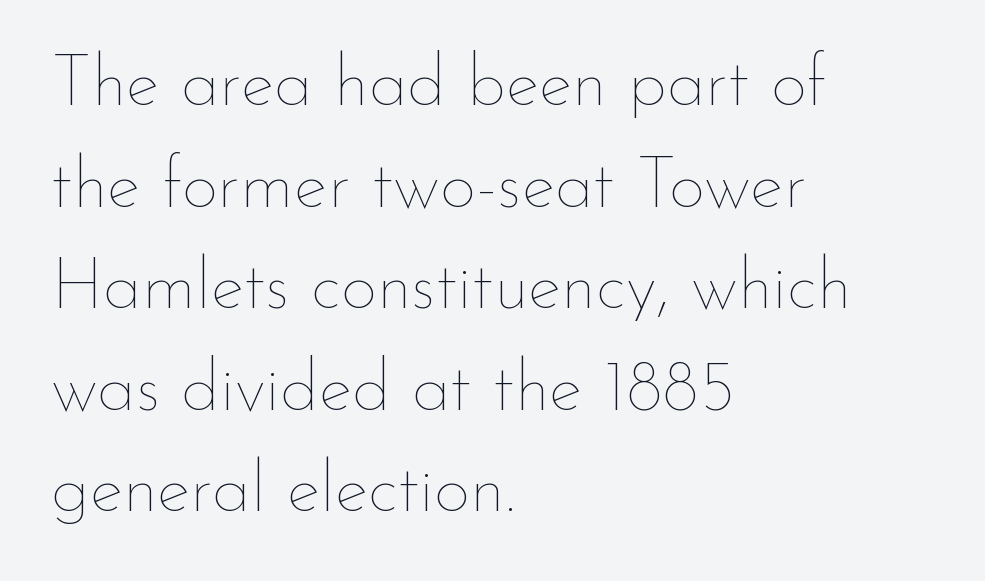
{"italic": "no", "bold": "no", "weight": "thin", "width": "normal", "stroke_contrast": "low", "x_height": "small", "monospaced": "no", "underline": "no", "align": "left", "line_spacing": "normal", "line_spacing_ratio": 1.43, "letter_spacing": "normal", "letter_spacing_em": 0.0, "glyph_px": 71}
